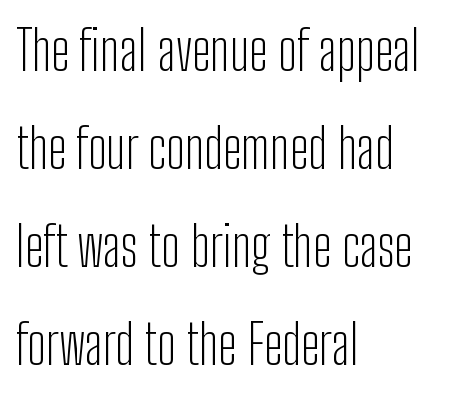
The image shows 55 px light, condensed sans-serif type, upright; set left-aligned, line spacing 1.78x, normal letter spacing, not underlined; low stroke contrast and a medium x-height.
